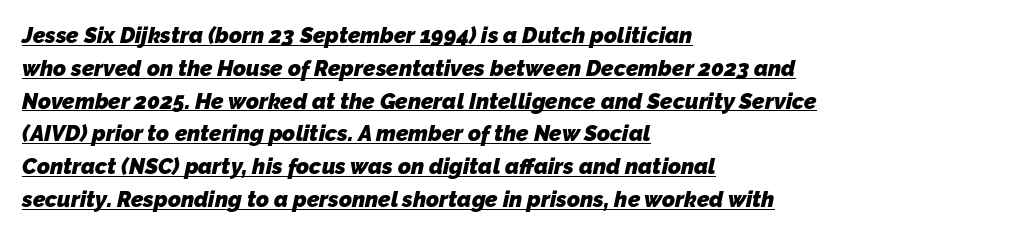
Q: Is the text bold? A: Yes.
Q: Is the text underlined? A: Yes.
Q: How is the paragraph aligned? A: Left-aligned.
Q: Is the spacing between letters normal or unusually wide? A: Normal.
Q: Is the spacing between lines tight, normal or loose? A: Normal.
